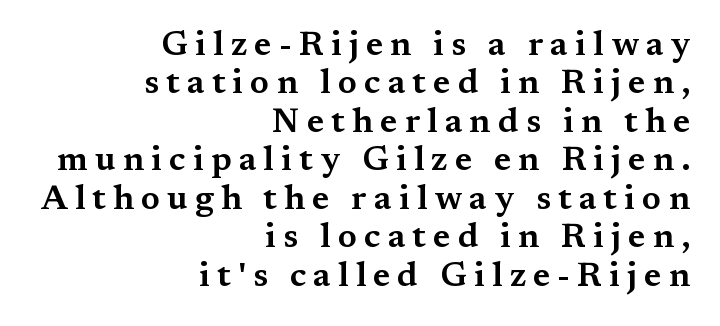
Honestly, the rows look squashed on top of each other. The specimen omits any rule beneath the text block's lines. Line ends are locked; line starts wander. Substantial extra tracking has been applied to these lines. In terms of letterform style, serifs are clearly present.
